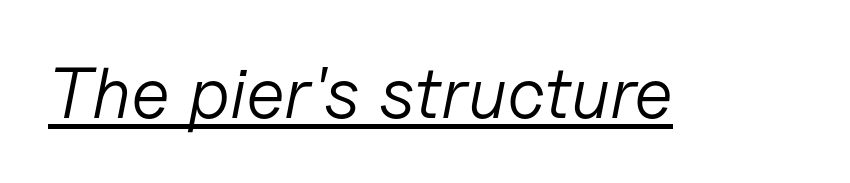
Q: Is the text bold? A: No.
Q: Is the text italic (slanted)? A: Yes, it leans right by about 11 degrees.
Q: Is the text underlined? A: Yes.
Q: Is the spacing between letters normal or unusually wide? A: Normal.
Q: Width (condensed, normal, or wide)? A: Normal.
Q: Stroke contrast? A: Low.
Q: x-height? A: Medium.
Q: Monospaced? A: No.
